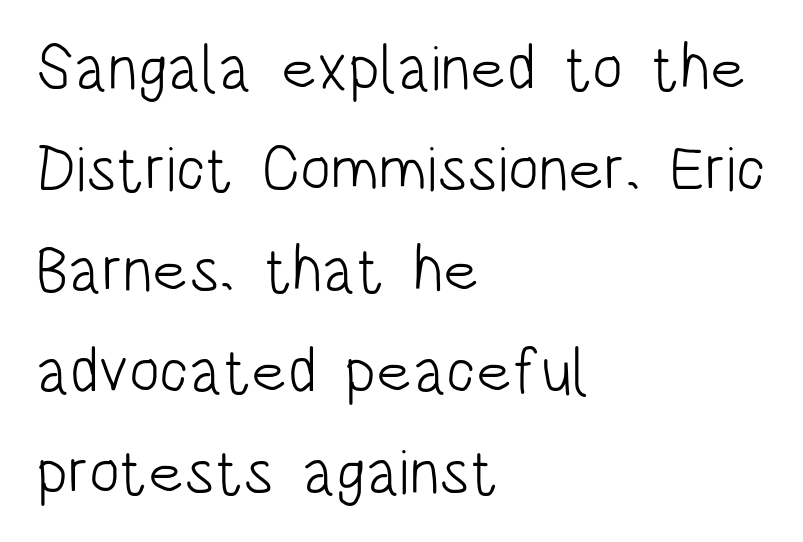
Q: Is the text bold? A: No.
Q: Is the text italic (slanted)? A: No, it is upright.
Q: Is the typeface a serif or a sans-serif typeface? A: Sans-serif.
Q: Is the text underlined? A: No.
Q: How is the paragraph aligned? A: Left-aligned.
Q: Is the spacing between letters normal or unusually wide? A: Normal.
Q: Is the spacing between lines tight, normal or loose? A: Normal.
Q: Width (condensed, normal, or wide)? A: Condensed.
Q: Stroke contrast? A: Low.
Q: x-height? A: Large.
Q: Monospaced? A: No.
